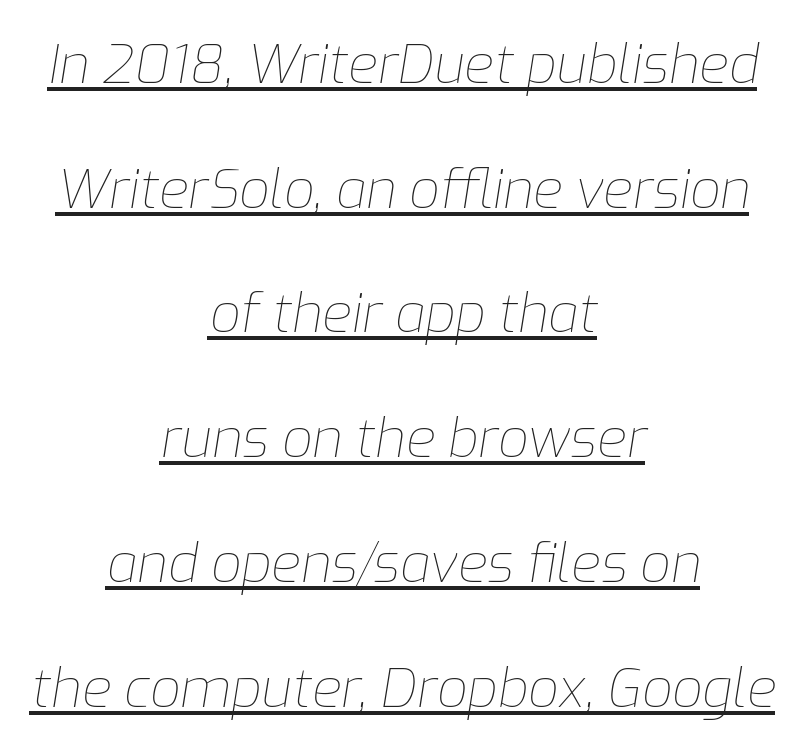
Every row of glyphs is offset so its center matches the block's center. In terms of posture, this sample is oblique. Weight: regular or lighter. In terms of leading, this rendering errs on the spacious side. The passage shown has conventional tracking throughout.
